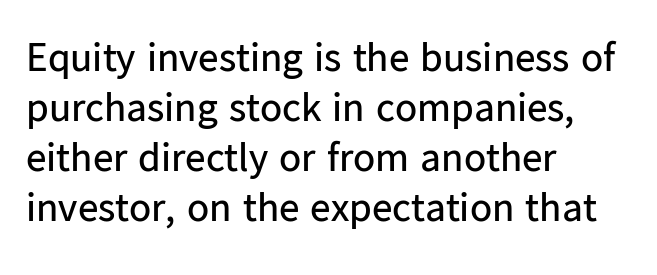
Stroke terminals: plain, sans-serif. Unlike italic type, these characters show no tilt at all. Weight class: somewhere from thin through regular. Character widths vary here, with narrow letters taking less room than wide ones.
